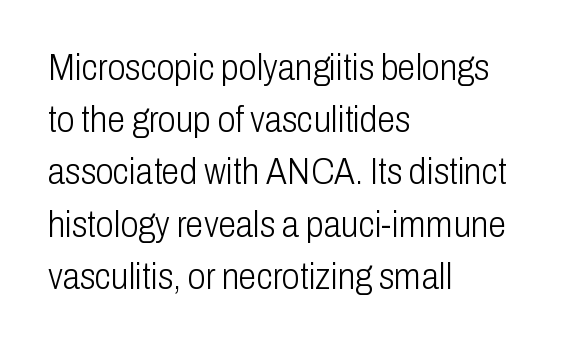
Q: Is the text bold? A: No.
Q: Is the text italic (slanted)? A: No, it is upright.
Q: Is the typeface a serif or a sans-serif typeface? A: Sans-serif.
Q: Is the text underlined? A: No.
Q: How is the paragraph aligned? A: Left-aligned.
Q: Is the spacing between letters normal or unusually wide? A: Normal.
Q: Is the spacing between lines tight, normal or loose? A: Normal.
Q: Width (condensed, normal, or wide)? A: Condensed.
Q: Stroke contrast? A: Low.
Q: x-height? A: Medium.
Q: Monospaced? A: No.
